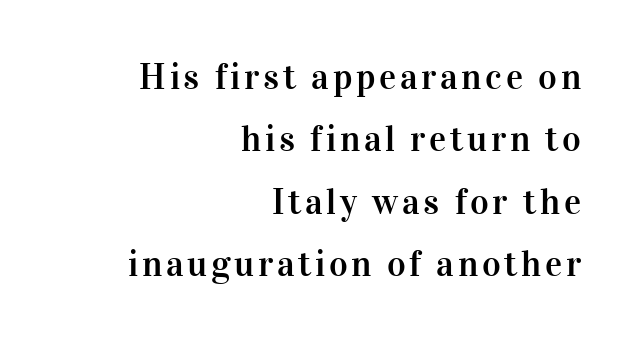
The image shows 36 px serif type, upright; set right-aligned, line spacing 1.73x, not underlined; high stroke contrast and a medium x-height.
